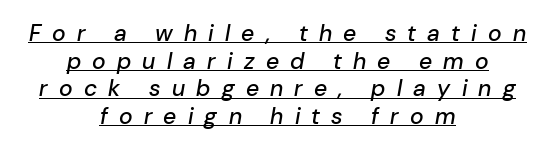
{"italic": "yes", "lean": "right", "slant_degrees": 10, "underline": "yes", "align": "center", "line_spacing_ratio": 1.2, "letter_spacing": "wide", "letter_spacing_em": 0.49, "glyph_px": 23}
